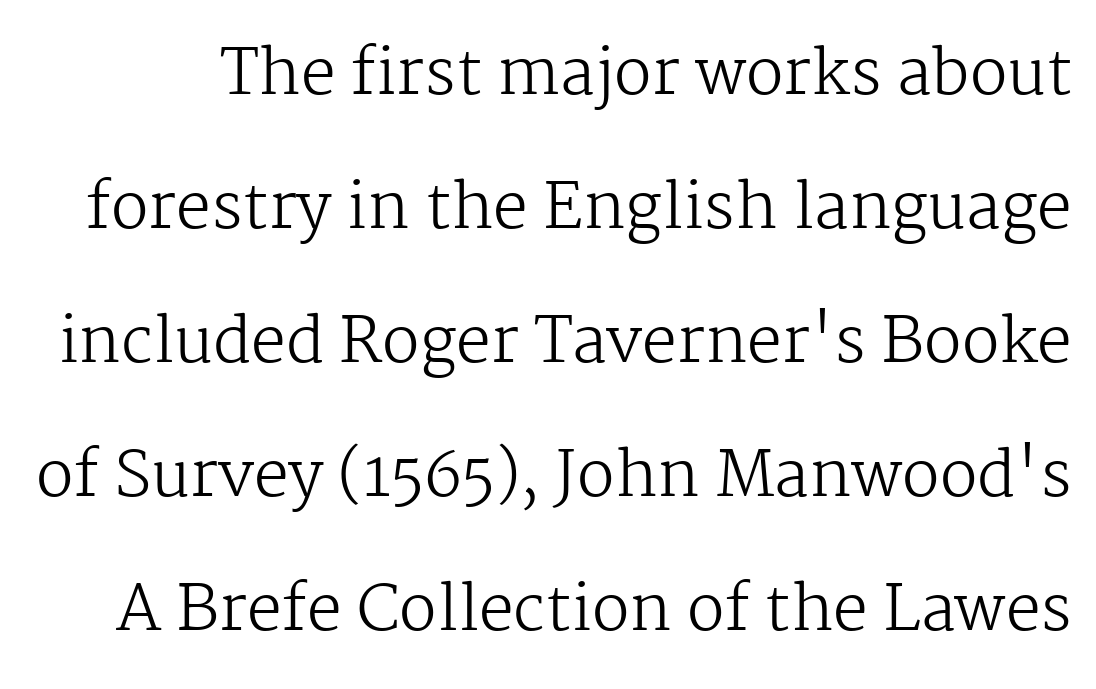
Q: Is the text bold? A: No.
Q: Is the text italic (slanted)? A: No, it is upright.
Q: Is the typeface a serif or a sans-serif typeface? A: Serif.
Q: Is the text underlined? A: No.
Q: Is the spacing between letters normal or unusually wide? A: Normal.
Q: Is the spacing between lines tight, normal or loose? A: Loose.
Q: Width (condensed, normal, or wide)? A: Normal.
Q: Stroke contrast? A: Medium.
Q: x-height? A: Medium.
Q: Monospaced? A: No.
